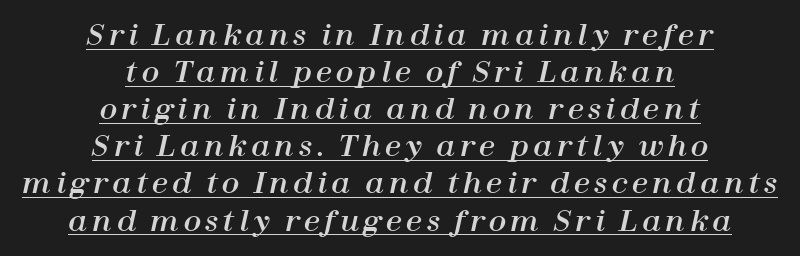
These characters rest on top of a visible drawn line. You could not count columns in this text — the font is proportionally spaced. Quick note: interline space is typical. Rendered with sloped, italic letterforms. One-word summary of the alignment: center.
